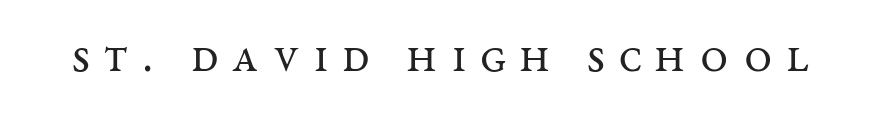
Q: Is the text bold? A: No.
Q: Is the text italic (slanted)? A: No, it is upright.
Q: Is the typeface a serif or a sans-serif typeface? A: Serif.
Q: Is the text underlined? A: No.
Q: Is the spacing between letters normal or unusually wide? A: Unusually wide.
Q: Width (condensed, normal, or wide)? A: Wide.
Q: Stroke contrast? A: Medium.
Q: x-height? A: Large.
Q: Monospaced? A: No.
